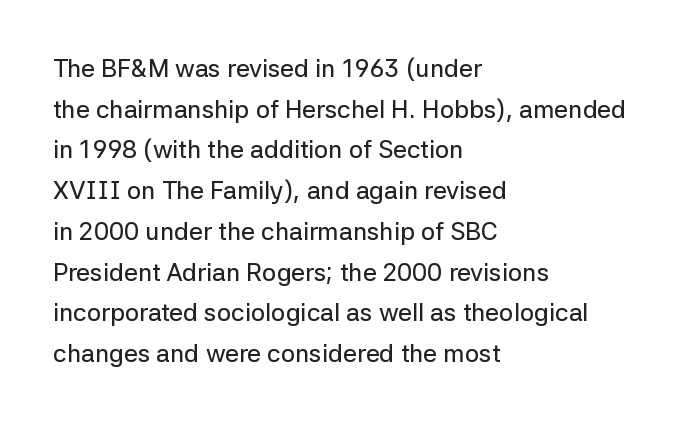
Q: Is the text italic (slanted)? A: No, it is upright.
Q: Is the text underlined? A: No.
Q: How is the paragraph aligned? A: Left-aligned.
Q: Is the spacing between letters normal or unusually wide? A: Normal.
Q: Is the spacing between lines tight, normal or loose? A: Normal.
